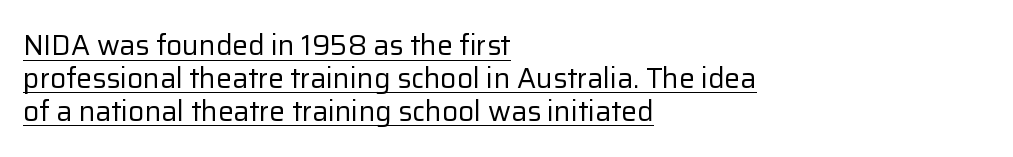
{"serif": "no", "italic": "no", "bold": "no", "weight": "regular", "width": "normal", "stroke_contrast": "low", "x_height": "medium", "monospaced": "no", "underline": "yes", "align": "left", "line_spacing_ratio": 1.17, "letter_spacing": "normal", "letter_spacing_em": 0.0, "glyph_px": 28}
